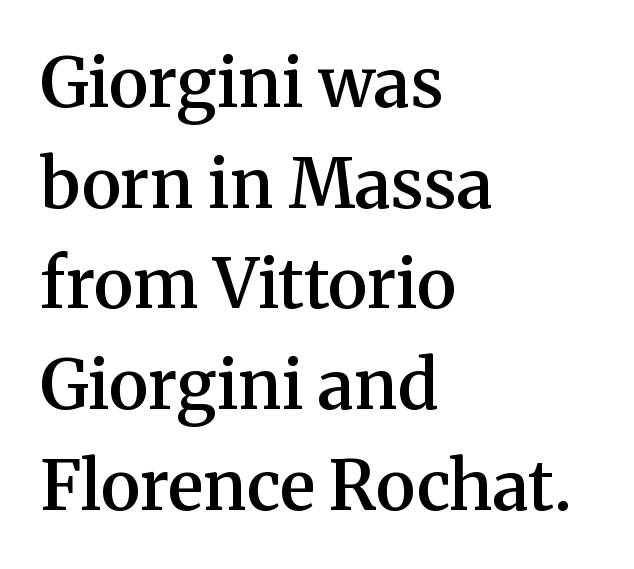
{"serif": "yes", "italic": "no", "bold": "semi", "weight": "semibold", "width": "normal", "stroke_contrast": "medium", "x_height": "medium", "monospaced": "no", "underline": "no", "align": "left", "line_spacing": "normal", "line_spacing_ratio": 1.48, "letter_spacing": "normal", "letter_spacing_em": 0.0, "glyph_px": 68}
